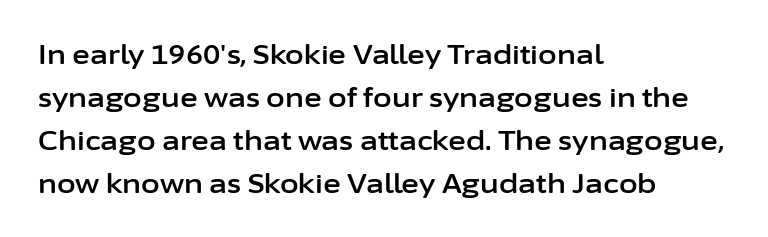
Q: Is the text italic (slanted)? A: No, it is upright.
Q: Is the text underlined? A: No.
Q: How is the paragraph aligned? A: Left-aligned.
Q: Is the spacing between letters normal or unusually wide? A: Normal.
Q: Is the spacing between lines tight, normal or loose? A: Normal.
